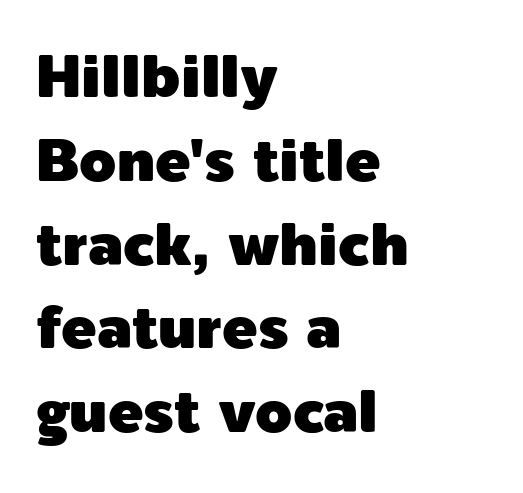
Q: Is the text italic (slanted)? A: No, it is upright.
Q: Is the typeface a serif or a sans-serif typeface? A: Sans-serif.
Q: Is the text underlined? A: No.
Q: How is the paragraph aligned? A: Left-aligned.
Q: Is the spacing between letters normal or unusually wide? A: Normal.
Q: Is the spacing between lines tight, normal or loose? A: Normal.
Q: Width (condensed, normal, or wide)? A: Normal.
Q: x-height? A: Medium.
Q: Monospaced? A: No.
